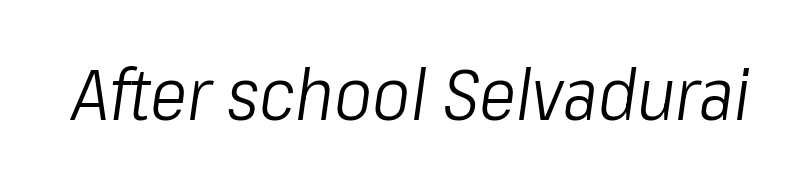
Q: Is the text bold? A: No.
Q: Is the text italic (slanted)? A: Yes, it leans right by about 8 degrees.
Q: Is the text underlined? A: No.
Q: Is the spacing between letters normal or unusually wide? A: Normal.
Q: Width (condensed, normal, or wide)? A: Condensed.
Q: Stroke contrast? A: Low.
Q: x-height? A: Medium.
Q: Monospaced? A: No.
